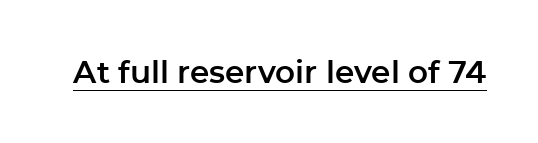
Q: Is the text italic (slanted)? A: No, it is upright.
Q: Is the typeface a serif or a sans-serif typeface? A: Sans-serif.
Q: Is the text underlined? A: Yes.
Q: Is the spacing between letters normal or unusually wide? A: Normal.
Q: Width (condensed, normal, or wide)? A: Normal.
Q: Stroke contrast? A: Low.
Q: x-height? A: Medium.
Q: Monospaced? A: No.
